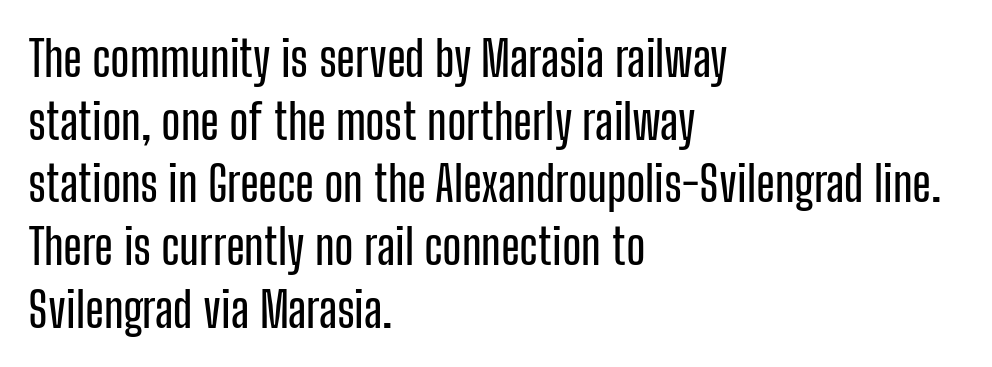
{"serif": "no", "italic": "no", "width": "condensed", "stroke_contrast": "low", "x_height": "medium", "monospaced": "no", "underline": "no", "align": "left", "line_spacing": "normal", "line_spacing_ratio": 1.28, "letter_spacing": "normal", "letter_spacing_em": 0.0, "glyph_px": 49}
